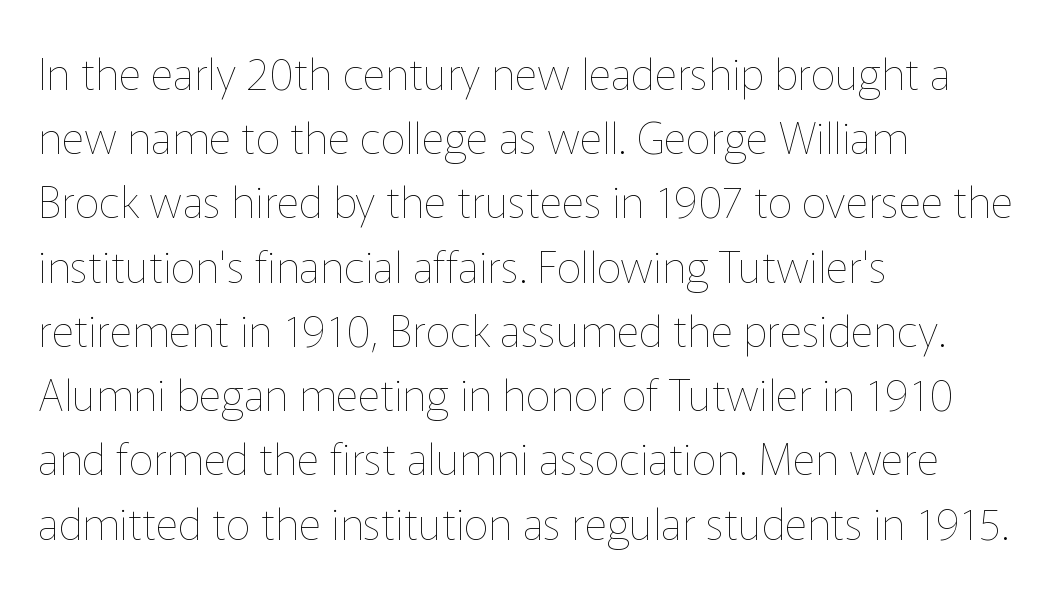
The face used here is proportionally spaced, like ordinary book or web type. If you drew a ruler down the left edge, every line would touch it. Stems and bowls with no extra thickness — not bold. These lines were composed using upright roman letters. The zone under the glyphs is completely vacant. The face used here is rendered with its standard letterfit.
